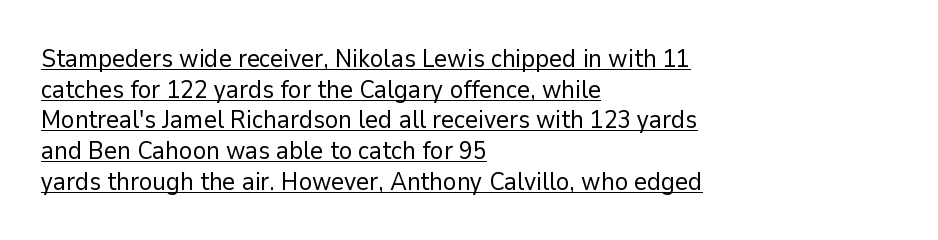
What stands out about the letter spacing? Nothing — it is the standard amount. This is roman type, the default non-slanted kind. These lines stack with their left ends in a neat column. Compared with undecorated copy, this sample adds a rule below the words. Ink coverage per letter is moderate at most.
